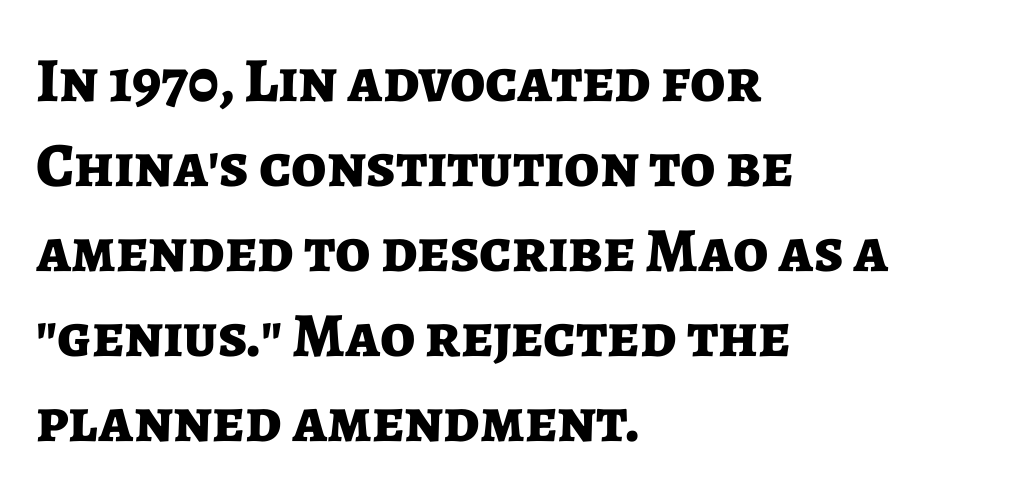
The lettering stays uniformly vertical, giving the passage a roman look. The zone under the glyphs is completely vacant. Is this a fixed-width face? No — the glyphs have proportional, varying widths. To sum up the face: it is a sans, with no serifs. Each new line begins a customary step beneath the previous one. Strong, thick strokes mark this as bold type.
